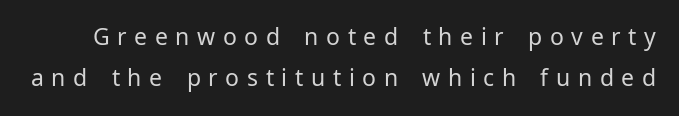
The image shows 23 px text type, upright; set line spacing 1.78x, unusually wide letter spacing (+0.33 em), not underlined.
